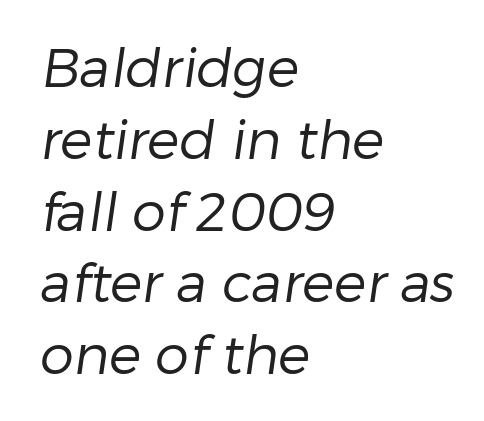
{"serif": "no", "bold": "no", "weight": "regular", "width": "normal", "stroke_contrast": "low", "x_height": "medium", "monospaced": "no", "underline": "no", "align": "left", "line_spacing": "normal", "line_spacing_ratio": 1.33, "letter_spacing": "normal", "letter_spacing_em": 0.0, "glyph_px": 54}
